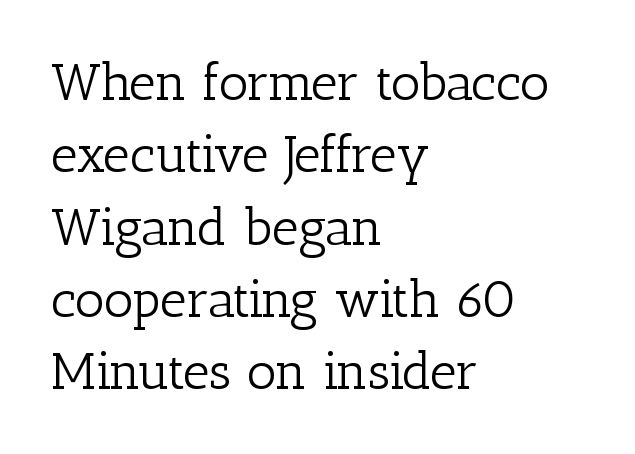
The area under the type is left untouched. Unbolded letterforms with no extra heft. Here the designer chose a conventional face with non-uniform glyph widths. The letters stand straight up with perfectly vertical stems.
